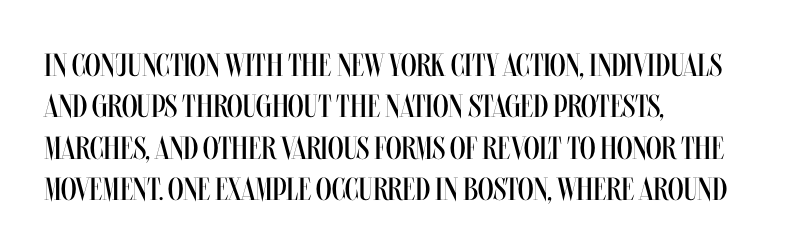
Q: Is the text bold? A: No.
Q: Is the text italic (slanted)? A: No, it is upright.
Q: Is the text underlined? A: No.
Q: How is the paragraph aligned? A: Left-aligned.
Q: Is the spacing between letters normal or unusually wide? A: Normal.
Q: Is the spacing between lines tight, normal or loose? A: Normal.
Q: Width (condensed, normal, or wide)? A: Condensed.
Q: Stroke contrast? A: Medium.
Q: x-height? A: Large.
Q: Monospaced? A: No.
